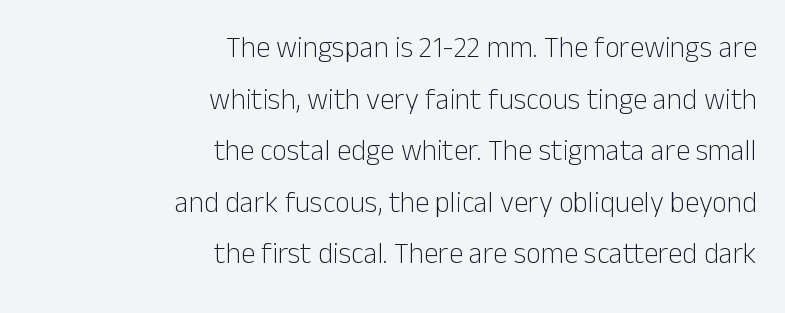
You could call the tracking neutral — neither tight nor loose. Compared with a flush-left layout, this one pins lines to the opposite, right side. The passage shown is typed in a proportional face where columns would drift. Italic? Not at all — the glyphs are vertical. The strip under each line holds only bare page.
